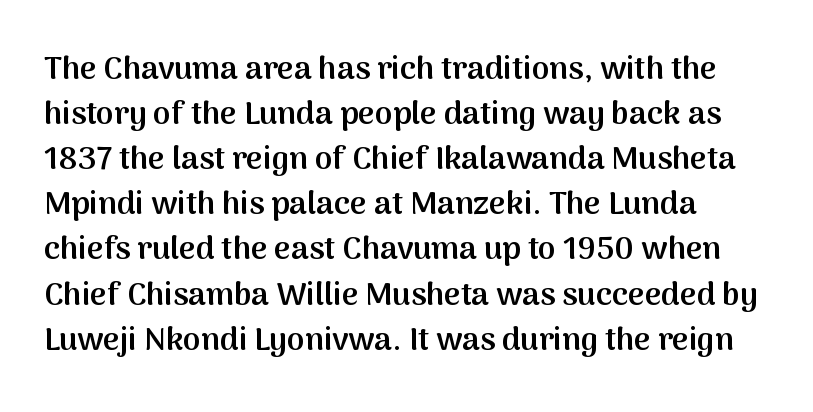
The rendering uses a semibold face; strokes are thickened but not to full bold. The line-height multiplier appears to be the usual default. Ascenders rise straight up at ninety degrees. I'd call this a sans setting — the letters go barefoot.
